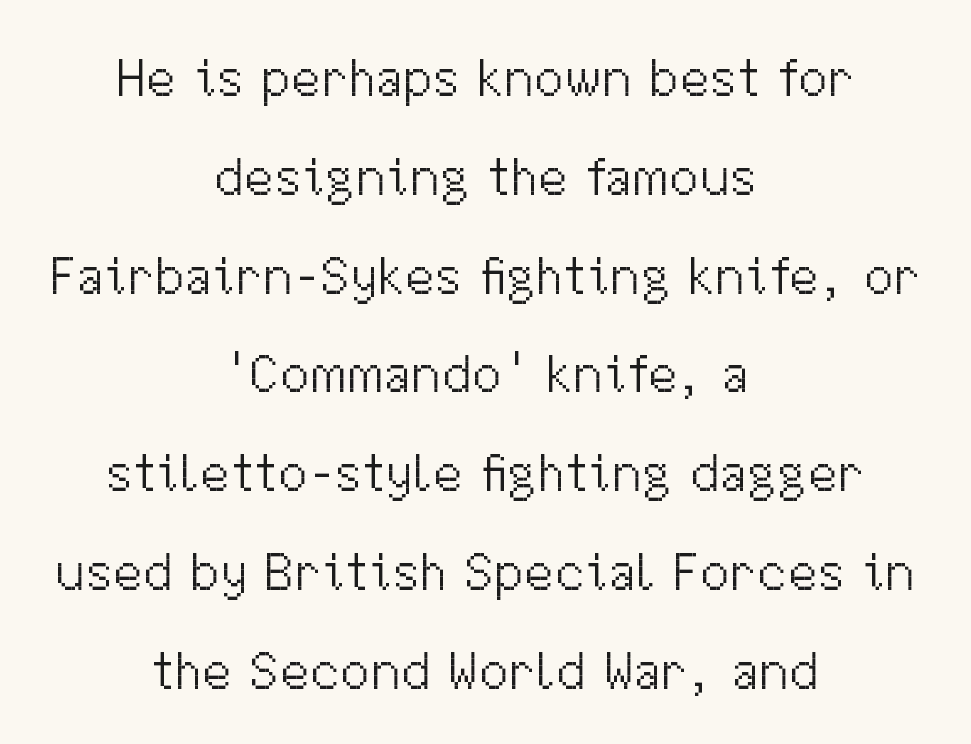
Neither beginnings nor endings align; midpoints do. The passage shown is not bold in any degree. When letters stand straight like this, we call the style roman or upright. Look at the bottom of the vertical strokes: they stop flat, with no serifs. Proportional: the letters do not fall into vertical columns. The baseline area is clear.
